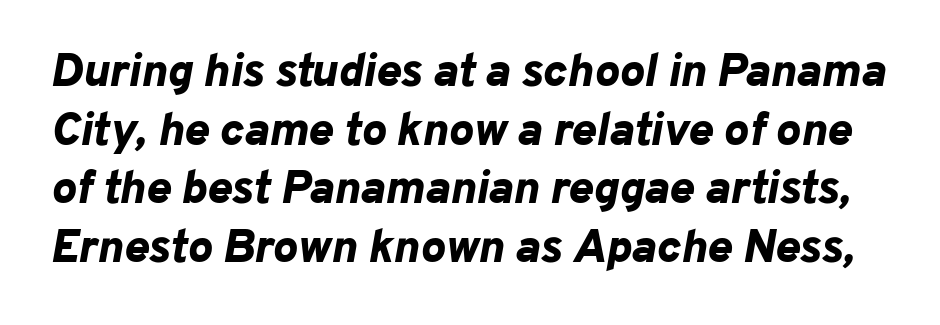
Tracking here is standard; glyphs follow each other at the usual distance. Is this a fixed-width face? No — the glyphs have proportional, varying widths. Weight: bold. The area under the type is left untouched. The block of text has a typical density, with ordinary space between rows. The letters are slanted; this is an italic face.
